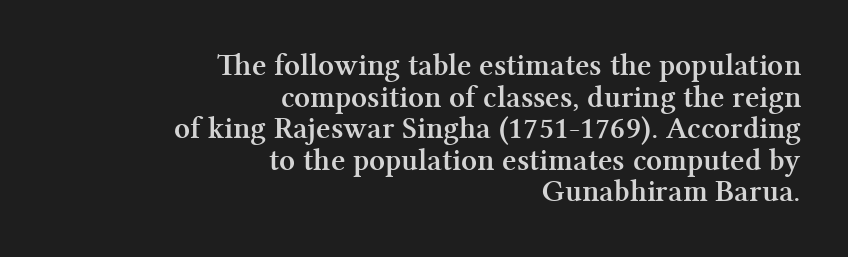
Q: Is the text bold? A: Yes.
Q: Is the text italic (slanted)? A: No, it is upright.
Q: Is the typeface a serif or a sans-serif typeface? A: Serif.
Q: Is the text underlined? A: No.
Q: How is the paragraph aligned? A: Right-aligned.
Q: Is the spacing between letters normal or unusually wide? A: Normal.
Q: Is the spacing between lines tight, normal or loose? A: Tight.
Q: Width (condensed, normal, or wide)? A: Normal.
Q: Stroke contrast? A: Medium.
Q: x-height? A: Medium.
Q: Monospaced? A: No.
